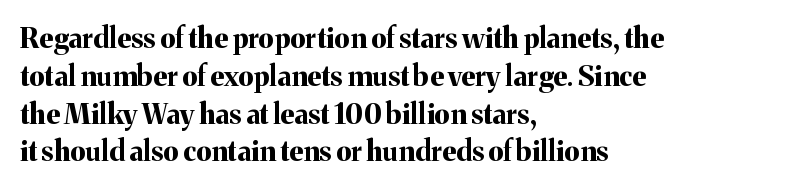
{"serif": "yes", "italic": "no", "bold": "yes", "weight": "bold", "width": "normal", "stroke_contrast": "medium", "x_height": "medium", "monospaced": "no", "underline": "no", "align": "left", "line_spacing": "normal", "line_spacing_ratio": 1.35, "letter_spacing": "normal", "letter_spacing_em": 0.0, "glyph_px": 28}
